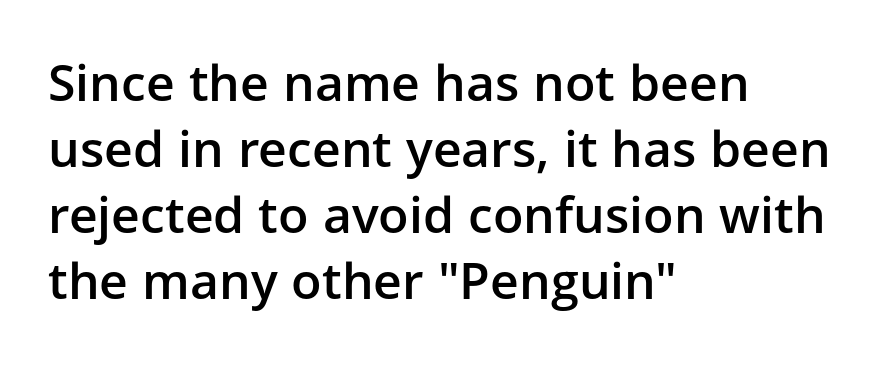
The type family on display is of the sans-serif kind. Check the space under the baseline: it is left empty. Short note: letters normally spaced. Strokes here are thickened, but only to semibold level. All the whitespace from short lines collects on the right. How would I describe the line gaps? Plain and ordinary.
